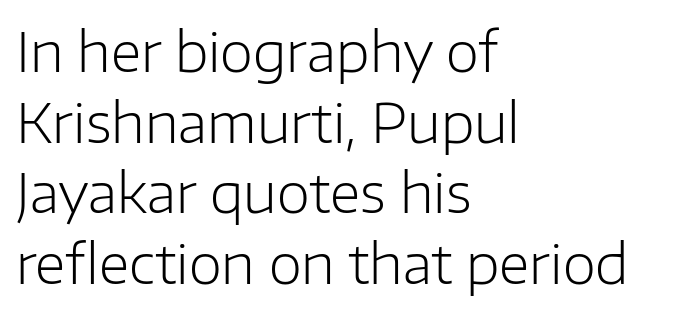
Is the letter spacing exaggerated? No — it looks like the ordinary default. Nothing heavy about these letters — not bold at all. The glyphs in this specimen are sans serif. A normal amount of white space separates one row of letters from the next.
